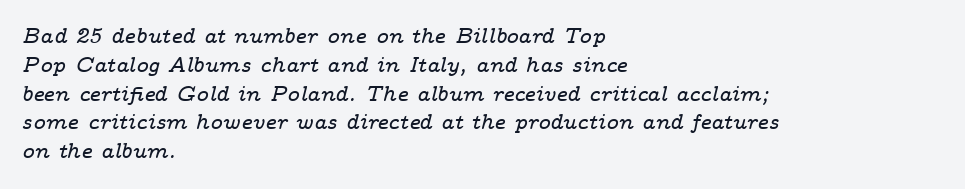
{"italic": "yes", "lean": "right", "slant_degrees": 14, "underline": "no", "align": "left", "line_spacing": "normal", "line_spacing_ratio": 1.37, "letter_spacing": "normal", "letter_spacing_em": 0.0, "glyph_px": 21}
